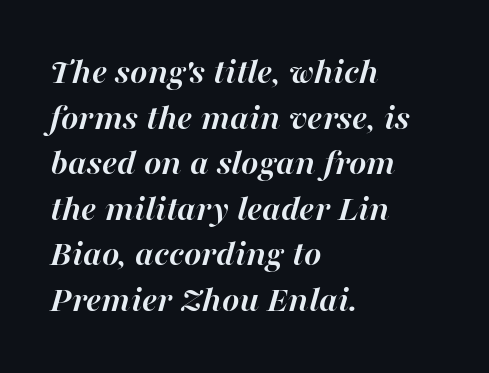
{"italic": "yes", "lean": "right", "slant_degrees": 16, "bold": "yes", "weight": "semibold", "width": "normal", "stroke_contrast": "high", "x_height": "medium", "monospaced": "no", "underline": "no", "align": "left", "line_spacing_ratio": 1.23, "letter_spacing": "normal", "letter_spacing_em": 0.0, "glyph_px": 37}
